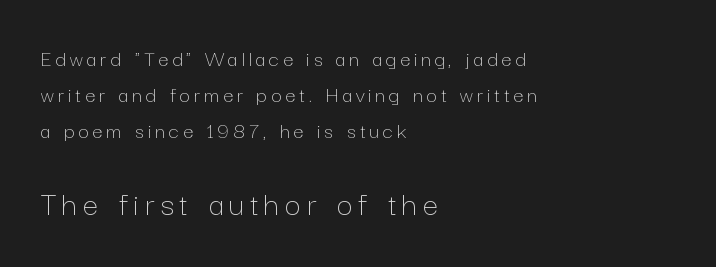
{"italic": "no", "bold": "no", "weight": "thin", "width": "normal", "stroke_contrast": "low", "x_height": "medium", "monospaced": "no", "underline": "no", "align": "left", "line_spacing": "normal", "line_spacing_ratio": 1.56, "larger_block": "second", "size_ratio": 1.52, "glyph_px": 35}
